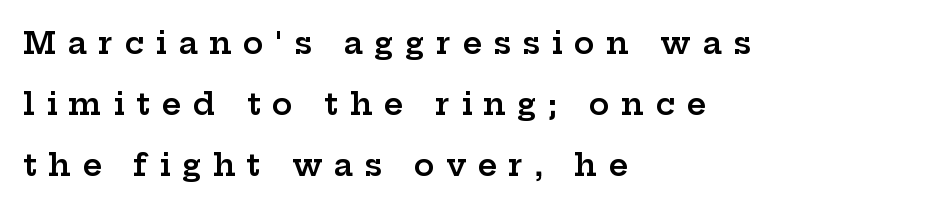
{"serif": "yes", "italic": "no", "bold": "semi", "weight": "semibold", "width": "wide", "stroke_contrast": "low", "x_height": "medium", "monospaced": "no", "underline": "no", "align": "left", "line_spacing": "loose", "line_spacing_ratio": 1.96, "letter_spacing": "wide", "letter_spacing_em": 0.36, "glyph_px": 31}
